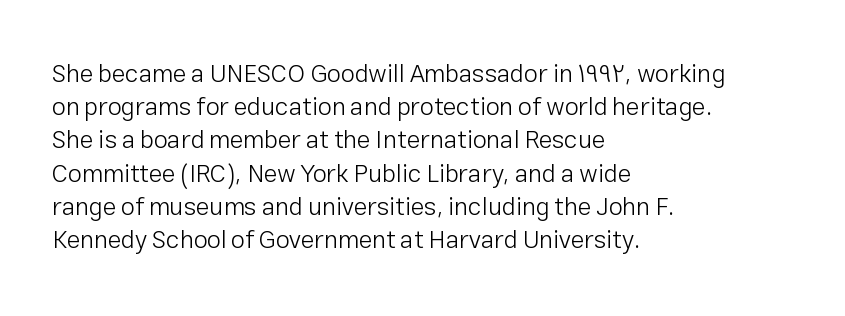
{"italic": "no", "bold": "no", "underline": "no", "align": "left", "line_spacing": "normal", "line_spacing_ratio": 1.33, "letter_spacing": "normal", "letter_spacing_em": 0.0, "glyph_px": 25}
